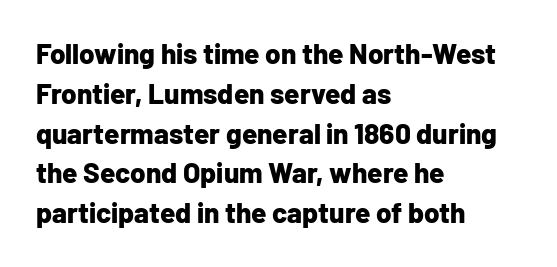
Q: Is the text bold? A: Yes.
Q: Is the text italic (slanted)? A: No, it is upright.
Q: Is the typeface a serif or a sans-serif typeface? A: Sans-serif.
Q: Is the text underlined? A: No.
Q: How is the paragraph aligned? A: Left-aligned.
Q: Is the spacing between letters normal or unusually wide? A: Normal.
Q: Is the spacing between lines tight, normal or loose? A: Normal.
Q: Width (condensed, normal, or wide)? A: Normal.
Q: Stroke contrast? A: Low.
Q: x-height? A: Medium.
Q: Monospaced? A: No.
